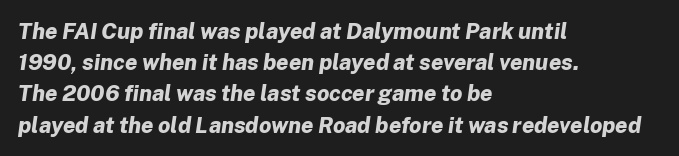
The image shows 22 px bold type, italic (leaning right); set left-aligned, normal line spacing (1.42x), normal letter spacing, not underlined.
